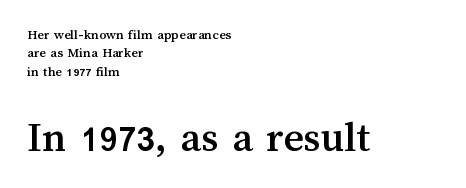
The image shows 43 px text type, upright; set left-aligned, normal line spacing (1.31x), normal letter spacing, not underlined; the second (bottom) block is 3.07x larger; medium stroke contrast and a medium x-height.
